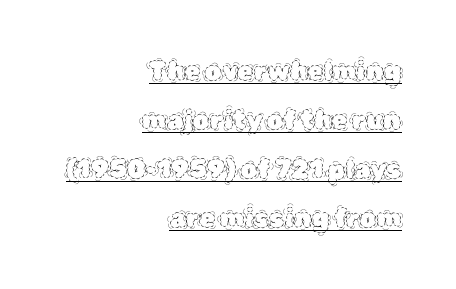
The image shows 26 px text type, upright; set right-aligned, line spacing 1.88x, normal letter spacing, underlined.
